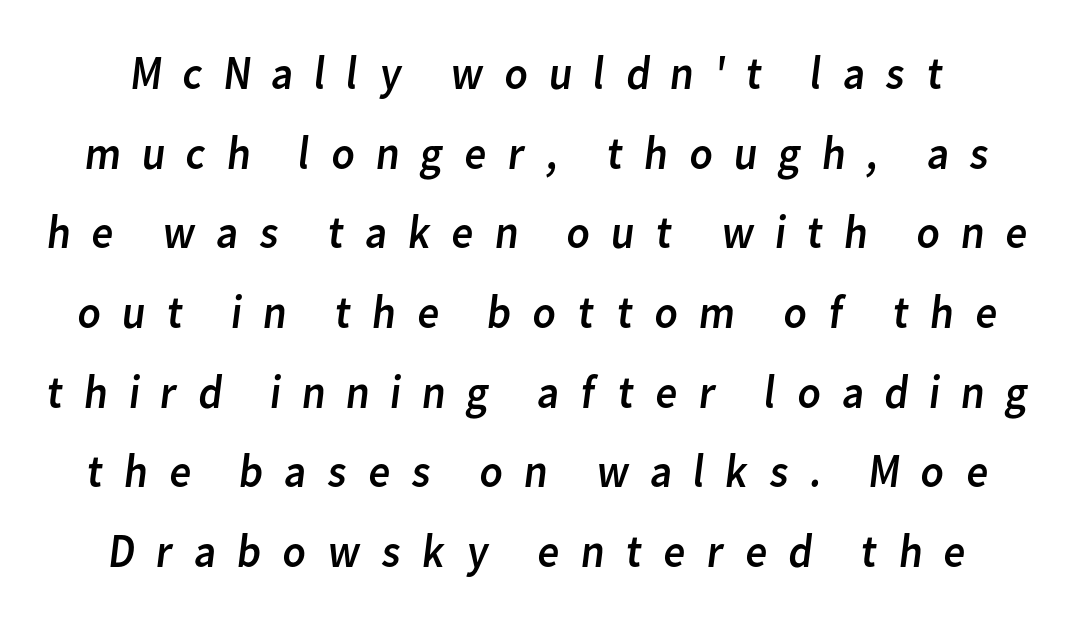
{"serif": "no", "bold": "no", "weight": "regular", "width": "normal", "stroke_contrast": "low", "x_height": "medium", "monospaced": "no", "underline": "no", "line_spacing": "normal", "line_spacing_ratio": 1.66, "letter_spacing": "wide", "letter_spacing_em": 0.4, "glyph_px": 48}
